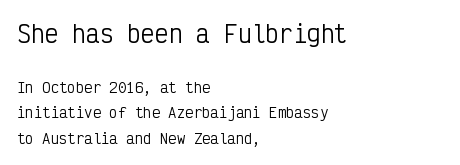
{"italic": "no", "bold": "no", "underline": "no", "align": "left", "line_spacing_ratio": 1.81, "letter_spacing": "normal", "letter_spacing_em": 0.0, "larger_block": "first", "size_ratio": 1.64, "glyph_px": 23}
